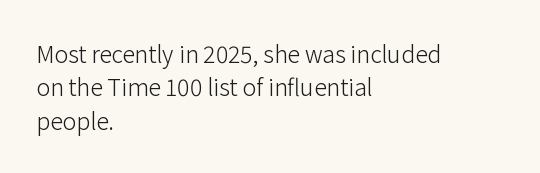
Q: Is the text bold? A: No.
Q: Is the text italic (slanted)? A: No, it is upright.
Q: Is the text underlined? A: No.
Q: How is the paragraph aligned? A: Left-aligned.
Q: Is the spacing between letters normal or unusually wide? A: Normal.
Q: Is the spacing between lines tight, normal or loose? A: Normal.
